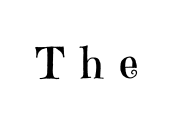
No chunkiness to these letters — they're not bold. The words here are not underlined. Unlike a clean sans, this face finishes its strokes with serifs. Every stem runs plumb, perpendicular to the baseline. Note the varied advance widths — an 'i' is clearly narrower than an 'm'.
